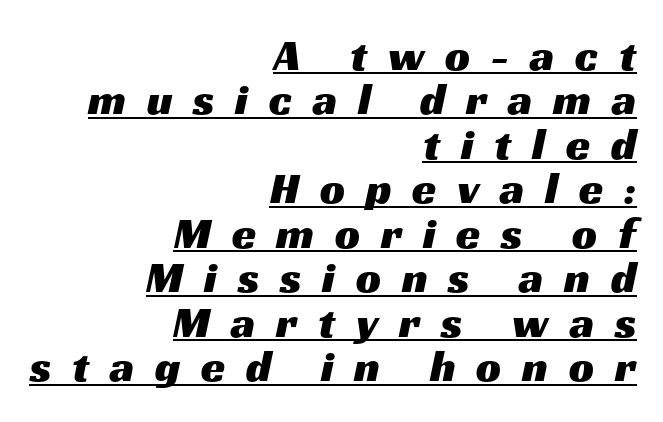
Students, observe the line beneath the letters — that is underlining. Think of a printed novel: that variable character pitch is what you see here. Serifs: no, the terminals of the letterforms are clean. The designer dialed line spacing down below the default. Here the glyphs are tracked loosely, breaking word shapes into spaced letters.
